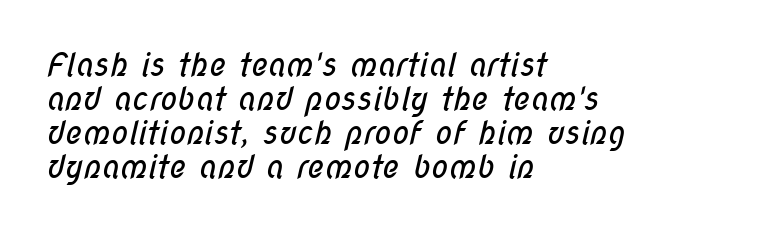
{"serif": "no", "bold": "no", "weight": "regular", "width": "condensed", "stroke_contrast": "low", "x_height": "medium", "monospaced": "no", "underline": "no", "align": "left", "line_spacing": "tight", "line_spacing_ratio": 1.06, "letter_spacing": "normal", "letter_spacing_em": 0.0, "glyph_px": 32}
